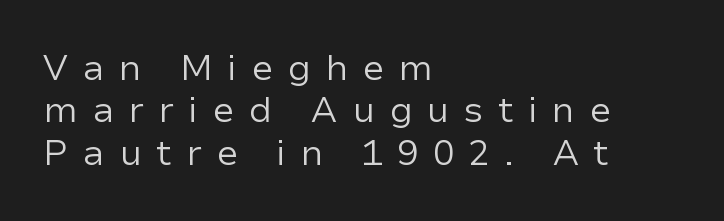
{"serif": "no", "italic": "no", "bold": "no", "weight": "regular", "width": "normal", "stroke_contrast": "low", "x_height": "medium", "monospaced": "no", "underline": "no", "align": "left", "line_spacing_ratio": 1.18, "letter_spacing": "wide", "letter_spacing_em": 0.39, "glyph_px": 36}
